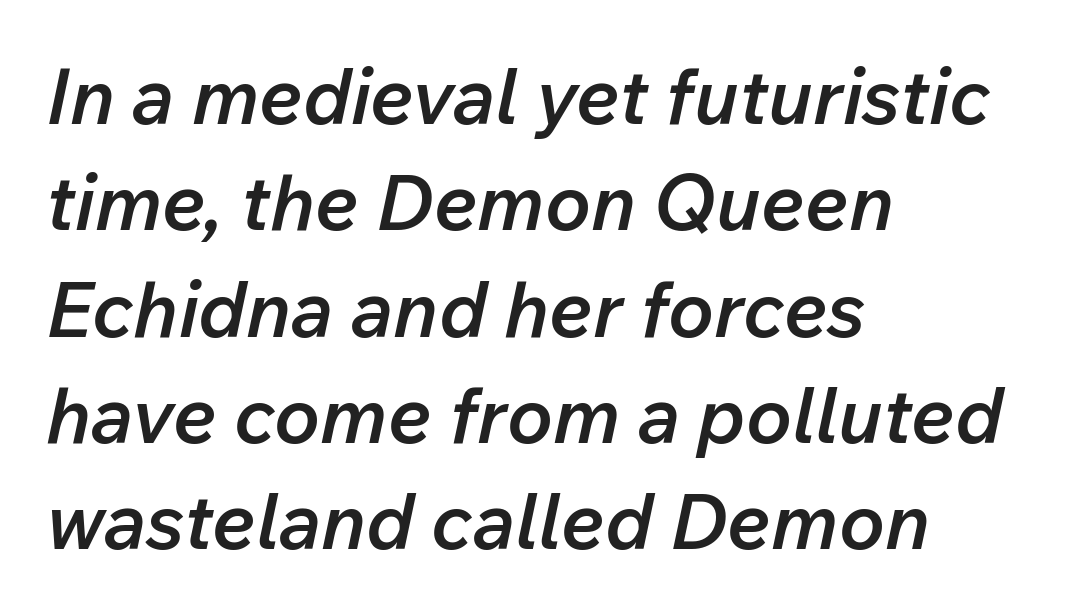
{"italic": "yes", "lean": "right", "slant_degrees": 12, "bold": "semi", "weight": "semibold", "width": "normal", "stroke_contrast": "low", "x_height": "medium", "monospaced": "no", "underline": "no", "align": "left", "line_spacing": "normal", "line_spacing_ratio": 1.38, "letter_spacing": "normal", "letter_spacing_em": 0.0, "glyph_px": 77}
